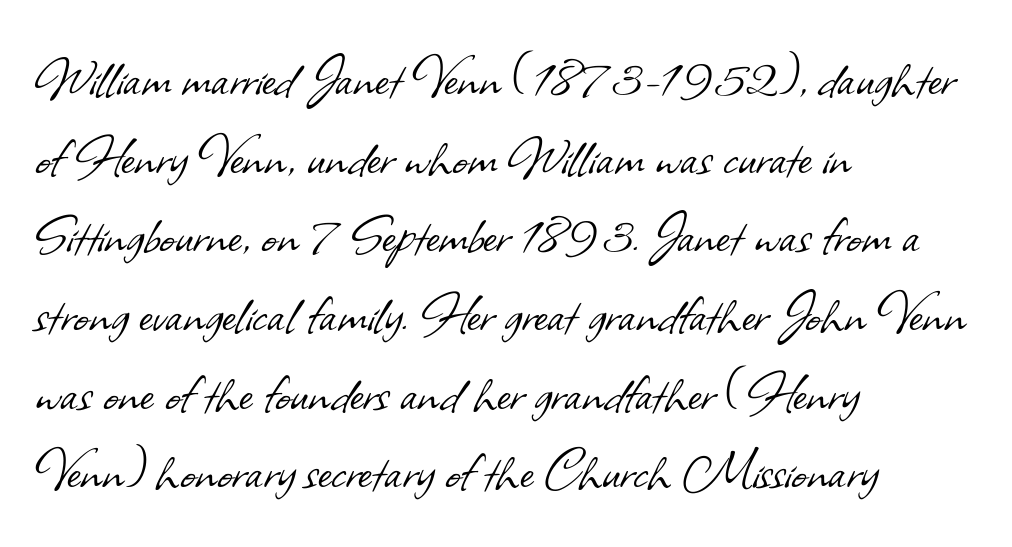
Q: Is the text bold? A: No.
Q: Is the typeface a serif or a sans-serif typeface? A: Sans-serif.
Q: Is the text underlined? A: No.
Q: How is the paragraph aligned? A: Left-aligned.
Q: Is the spacing between letters normal or unusually wide? A: Normal.
Q: Width (condensed, normal, or wide)? A: Normal.
Q: Stroke contrast? A: Low.
Q: x-height? A: Small.
Q: Monospaced? A: No.
